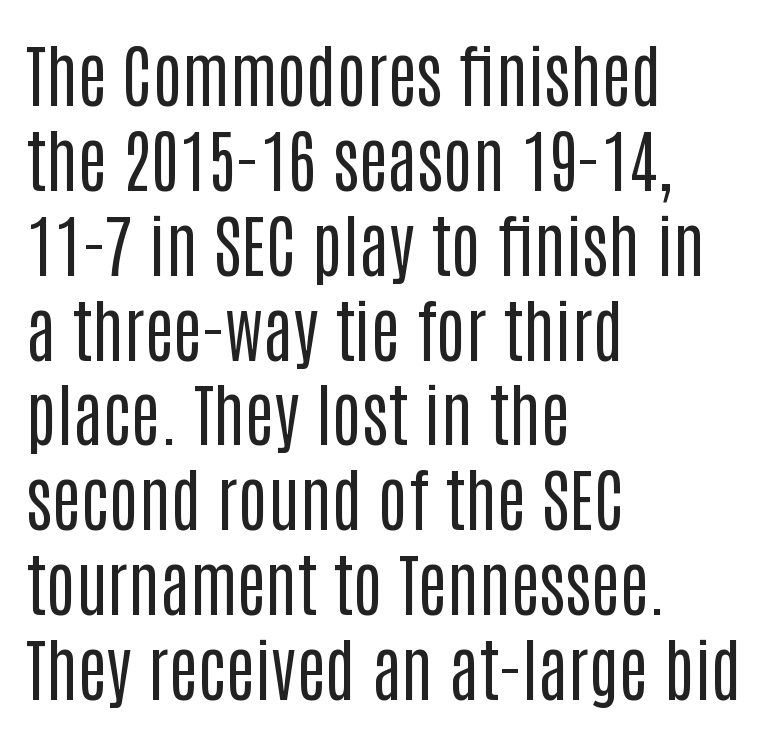
Q: Is the text bold? A: No.
Q: Is the text italic (slanted)? A: No, it is upright.
Q: Is the typeface a serif or a sans-serif typeface? A: Sans-serif.
Q: Is the text underlined? A: No.
Q: How is the paragraph aligned? A: Left-aligned.
Q: Is the spacing between letters normal or unusually wide? A: Normal.
Q: Width (condensed, normal, or wide)? A: Condensed.
Q: Stroke contrast? A: Low.
Q: x-height? A: Large.
Q: Monospaced? A: No.
